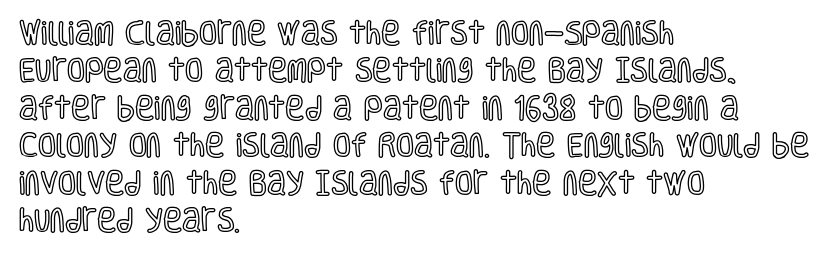
A typesetter would call this zero additional tracking. The string is rendered with underlining switched off. Reading down the block, your eye returns to a fixed left position each line. The lines sit at an ordinary, default distance from one another.
